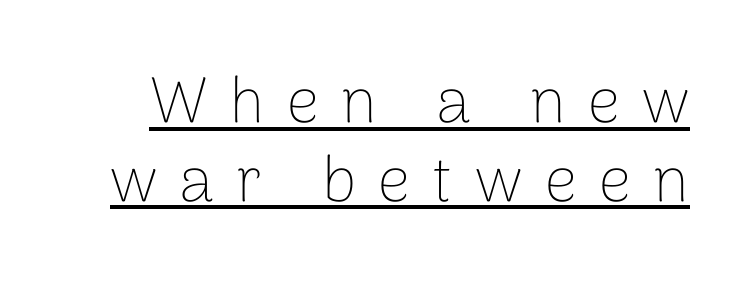
{"serif": "no", "italic": "no", "bold": "no", "weight": "thin", "width": "normal", "stroke_contrast": "low", "x_height": "medium", "monospaced": "no", "underline": "yes", "line_spacing_ratio": 1.23, "letter_spacing": "wide", "letter_spacing_em": 0.35, "glyph_px": 64}
